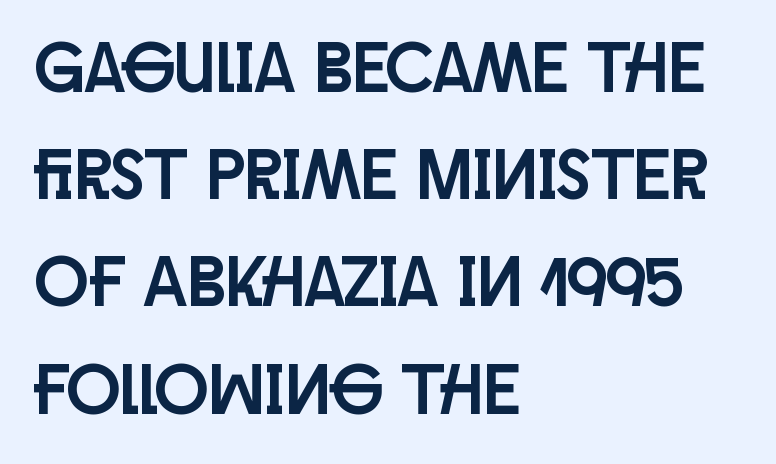
{"serif": "no", "italic": "no", "width": "condensed", "stroke_contrast": "low", "x_height": "large", "monospaced": "no", "underline": "no", "align": "left", "line_spacing": "normal", "line_spacing_ratio": 1.51, "letter_spacing": "normal", "letter_spacing_em": 0.0, "glyph_px": 71}
